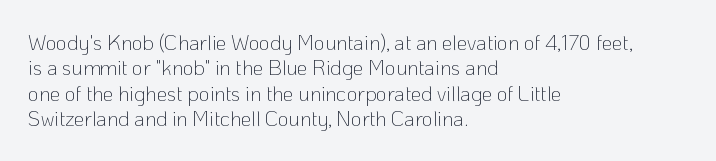
Q: Is the text bold? A: No.
Q: Is the text italic (slanted)? A: No, it is upright.
Q: Is the text underlined? A: No.
Q: How is the paragraph aligned? A: Left-aligned.
Q: Is the spacing between letters normal or unusually wide? A: Normal.
